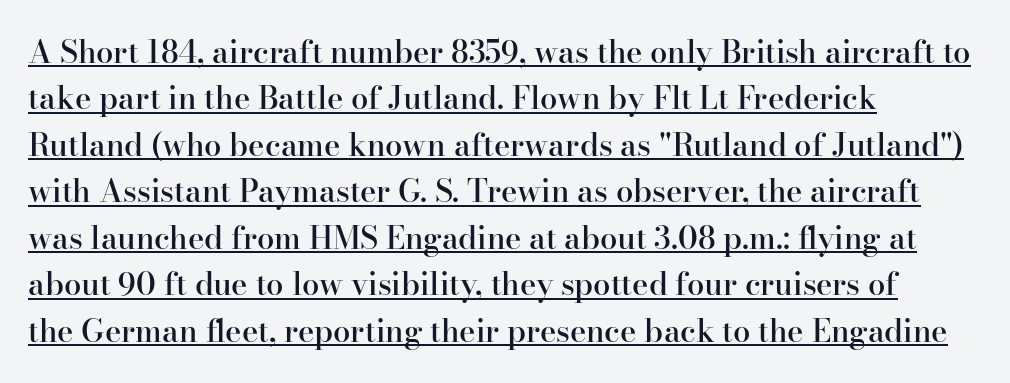
{"serif": "yes", "italic": "no", "bold": "semi", "weight": "semibold", "width": "normal", "stroke_contrast": "high", "x_height": "small", "monospaced": "no", "underline": "yes", "align": "left", "line_spacing": "normal", "line_spacing_ratio": 1.5, "letter_spacing": "normal", "letter_spacing_em": 0.0, "glyph_px": 31}
